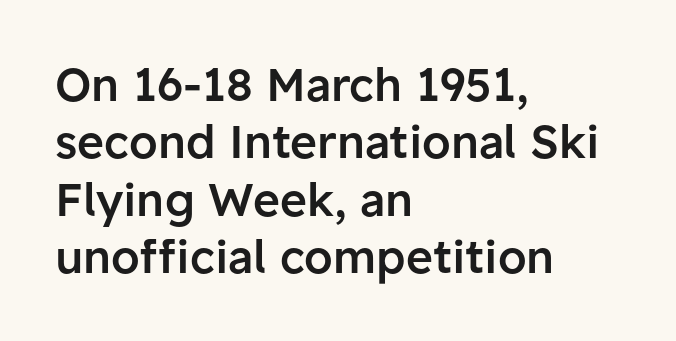
Q: Is the text bold? A: Semi-bold.
Q: Is the text italic (slanted)? A: No, it is upright.
Q: Is the typeface a serif or a sans-serif typeface? A: Sans-serif.
Q: Is the text underlined? A: No.
Q: How is the paragraph aligned? A: Left-aligned.
Q: Is the spacing between letters normal or unusually wide? A: Normal.
Q: Is the spacing between lines tight, normal or loose? A: Normal.
Q: Width (condensed, normal, or wide)? A: Normal.
Q: Stroke contrast? A: Low.
Q: x-height? A: Medium.
Q: Monospaced? A: No.
